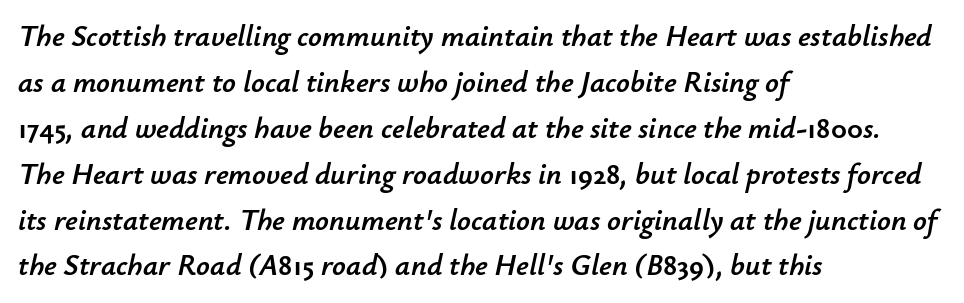
{"italic": "yes", "lean": "right", "slant_degrees": 12, "width": "normal", "stroke_contrast": "low", "x_height": "small", "monospaced": "no", "underline": "no", "align": "left", "line_spacing": "normal", "line_spacing_ratio": 1.53, "letter_spacing": "normal", "letter_spacing_em": 0.0, "glyph_px": 30}
